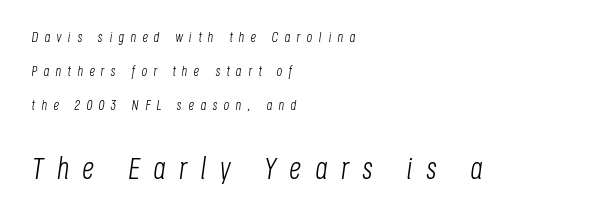
The image shows 30 px light, condensed type, italic (leaning right); set left-aligned, loose line spacing (2.44x), unusually wide letter spacing (+0.45 em), not underlined; the second (bottom) block is 2.14x larger; low stroke contrast and a large x-height.
